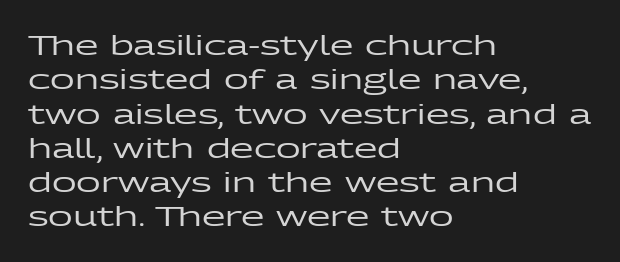
Do the letters lean? They stand straight. Lines of text with bare space underneath. The passage shown stacks its lines at a standard gap. Casual observation: everything's shoved over to the left.
